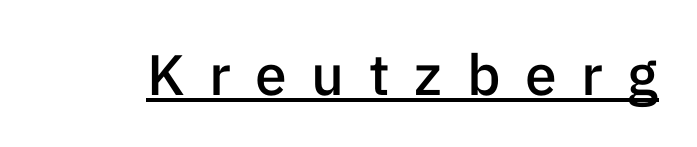
The image shows 57 px semibold sans-serif type, upright; set unusually wide letter spacing (+0.43 em), underlined; low stroke contrast and a medium x-height.
